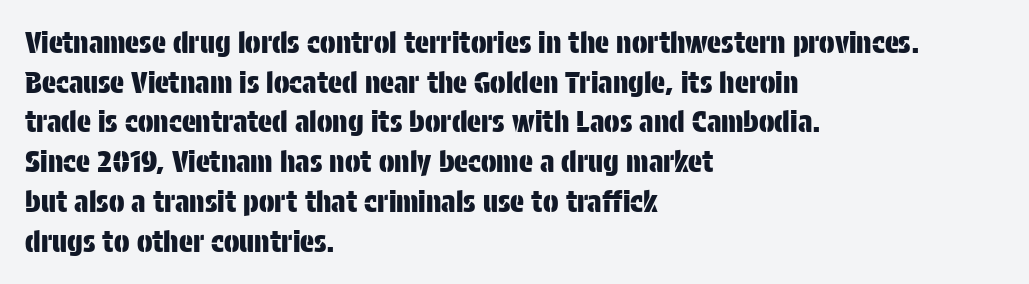
Q: Is the text italic (slanted)? A: No, it is upright.
Q: Is the typeface a serif or a sans-serif typeface? A: Sans-serif.
Q: Is the text underlined? A: No.
Q: How is the paragraph aligned? A: Left-aligned.
Q: Is the spacing between letters normal or unusually wide? A: Normal.
Q: Is the spacing between lines tight, normal or loose? A: Normal.
Q: Width (condensed, normal, or wide)? A: Condensed.
Q: Stroke contrast? A: Low.
Q: x-height? A: Large.
Q: Monospaced? A: No.
